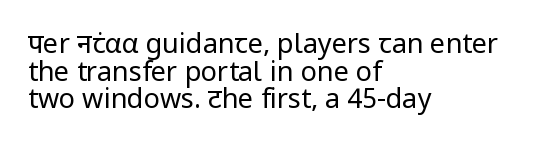
In terms of posture, this sample is upright. The letterforms sit at book weight or below. These lines huddle together more closely than default settings would place them. Nobody touched the tracking dial on this one. Clear beneath every line of the passage.
